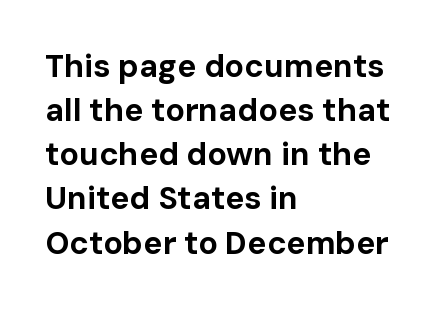
The line texture is even and compact thanks to regular tracking. Pretty heavy lettering here — definitely bold. These lines are rendered in a variable-pitch font. In terms of letterform style, serifs are entirely absent.
